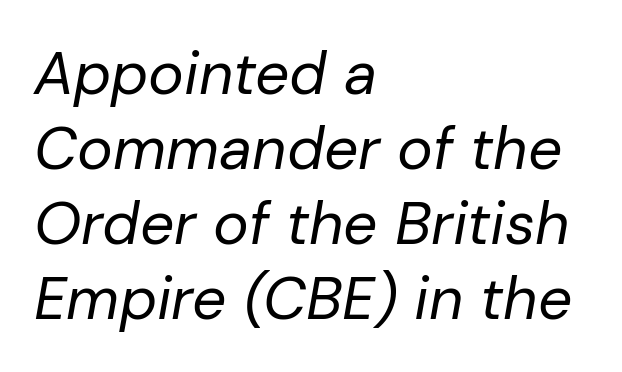
{"italic": "yes", "lean": "right", "slant_degrees": 10, "bold": "no", "weight": "regular", "width": "normal", "stroke_contrast": "low", "x_height": "medium", "monospaced": "no", "underline": "no", "align": "left", "line_spacing": "normal", "line_spacing_ratio": 1.25, "letter_spacing": "normal", "letter_spacing_em": 0.0, "glyph_px": 60}
